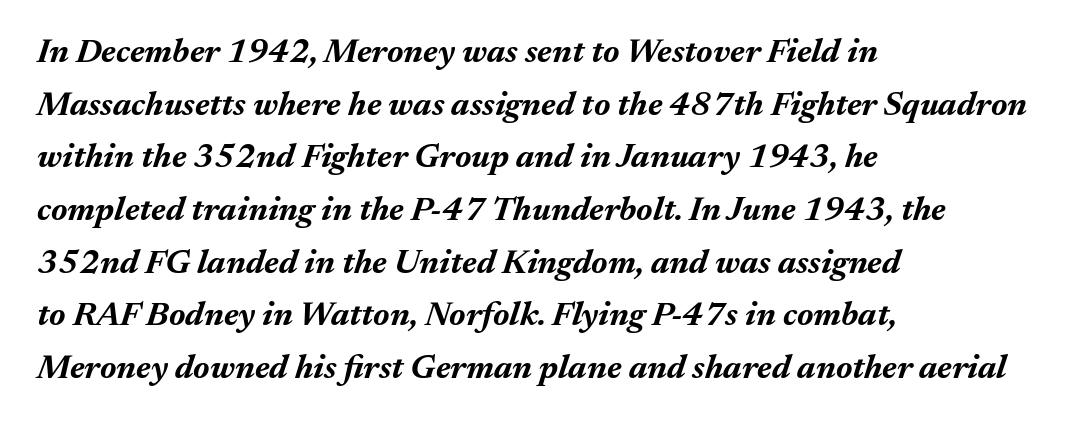
The image shows 34 px bold type, italic (leaning right); set left-aligned, normal line spacing (1.55x), normal letter spacing, not underlined; medium stroke contrast and a medium x-height.
